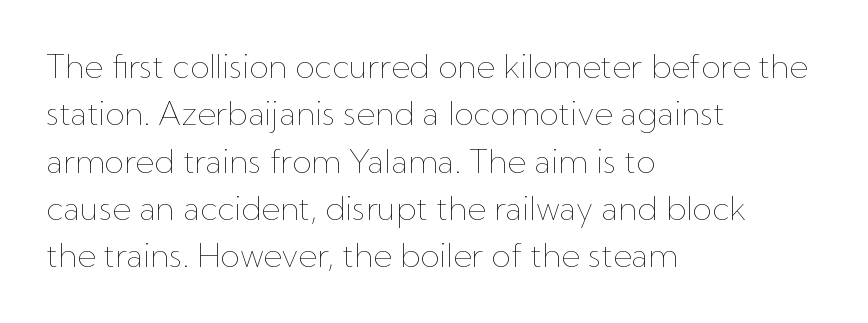
Here the glyphs are tracked normally, forming tight word shapes. Vertically, the passage feels balanced, rows spaced as you'd expect. Proportional: the letters do not fall into vertical columns. The letters stand upright; this is a roman face. Vertical stems look standard width or narrower in stroke.
